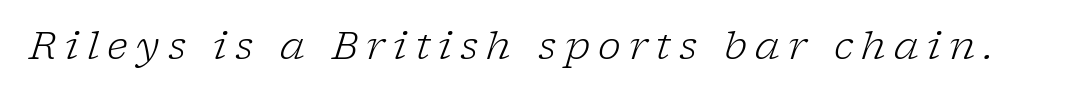
The area under the type is left untouched. Is this a fixed-width face? No — the glyphs have proportional, varying widths. The line texture is sparse and dotted thanks to wide tracking. These lines were composed using italics.
